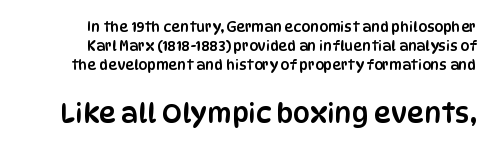
Q: Is the text italic (slanted)? A: No, it is upright.
Q: Is the text underlined? A: No.
Q: Is the spacing between letters normal or unusually wide? A: Normal.
Q: Is the spacing between lines tight, normal or loose? A: Normal.
Q: Which block of text is set in a larger size, the first (top) or the second (bottom)? A: The second (bottom) one.
